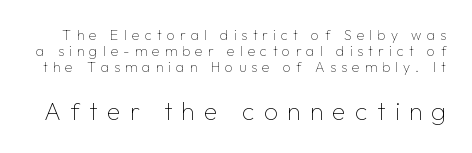
This layout puts the modest block above and the oversized block below. No extra ink here — the face is not bold. A typesetter would call this heavily tracked-out type. If you drew a line through each stem, it would be perfectly vertical. Check under the words: just untouched page.
